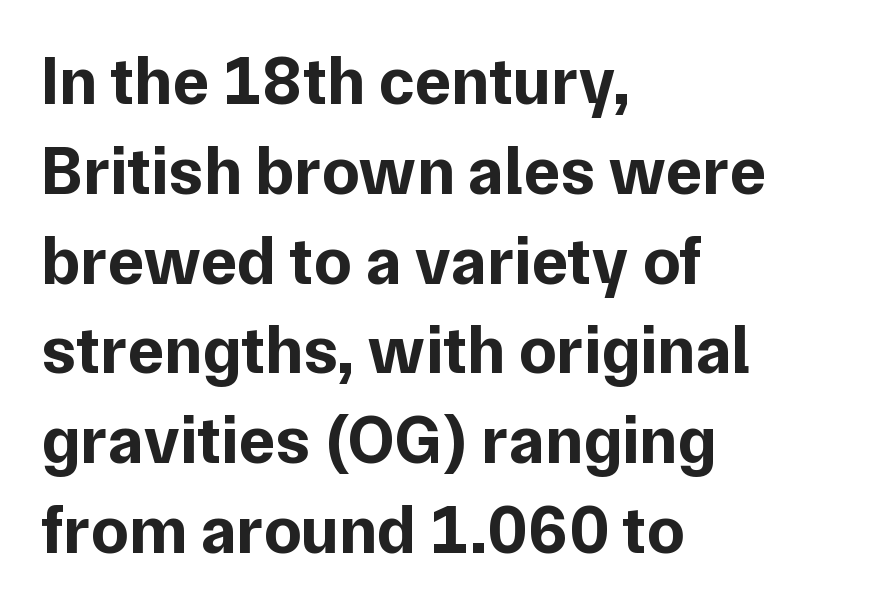
Q: Is the text bold? A: Yes.
Q: Is the text italic (slanted)? A: No, it is upright.
Q: Is the typeface a serif or a sans-serif typeface? A: Sans-serif.
Q: Is the text underlined? A: No.
Q: How is the paragraph aligned? A: Left-aligned.
Q: Is the spacing between letters normal or unusually wide? A: Normal.
Q: Is the spacing between lines tight, normal or loose? A: Normal.
Q: Width (condensed, normal, or wide)? A: Normal.
Q: Stroke contrast? A: Low.
Q: x-height? A: Medium.
Q: Monospaced? A: No.
